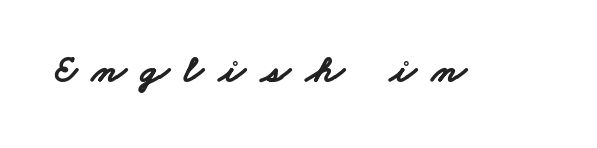
In terms of letterspacing, this is a distinctly airy, spread setting. The passage shown is emphatically bold. The strip under each line holds only bare page. The designer went with a sans here, leaving each stem footless. Looks like regular typesetting: each glyph gets only the width it needs.
